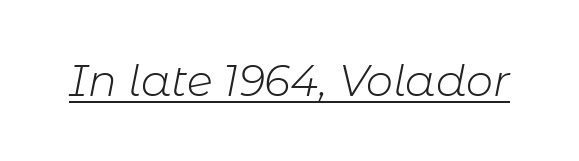
{"italic": "yes", "lean": "right", "slant_degrees": 11, "bold": "no", "weight": "light", "width": "normal", "stroke_contrast": "low", "x_height": "medium", "monospaced": "no", "underline": "yes", "letter_spacing": "normal", "letter_spacing_em": 0.0, "glyph_px": 43}
